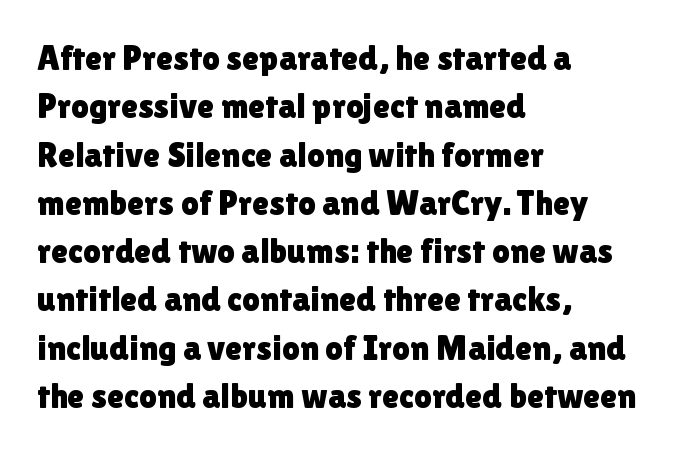
In terms of leading, this rendering sits right in the middle. Posture: vertical. Tracking value appears to be zero — textbook default spacing. Typeset ragged right — the left edge is the straight one. Underline: absent.
